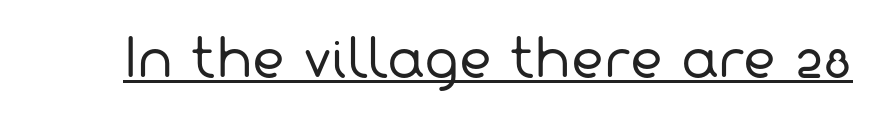
Honestly, the letter spacing is just normal — you wouldn't notice it. Decoration check: the copy is underlined. This rendering employs a face without finishing strokes, i.e., a sans-serif. This sample has the flowing, uneven cadence of proportional lettering. No extra ink here — the face is not bold.
